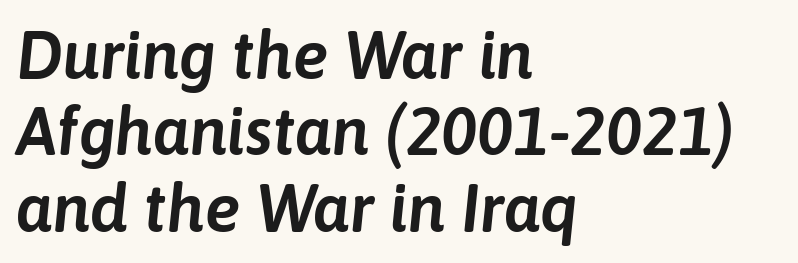
Q: Is the text italic (slanted)? A: Yes, it leans right by about 6 degrees.
Q: Is the text underlined? A: No.
Q: How is the paragraph aligned? A: Left-aligned.
Q: Is the spacing between letters normal or unusually wide? A: Normal.
Q: Is the spacing between lines tight, normal or loose? A: Tight.
Q: Width (condensed, normal, or wide)? A: Normal.
Q: Stroke contrast? A: Low.
Q: x-height? A: Medium.
Q: Monospaced? A: No.
